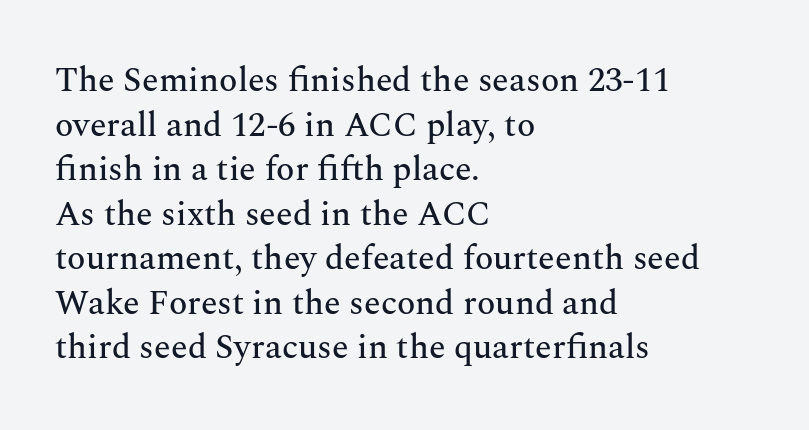
Q: Is the text italic (slanted)? A: No, it is upright.
Q: Is the typeface a serif or a sans-serif typeface? A: Serif.
Q: Is the text underlined? A: No.
Q: How is the paragraph aligned? A: Left-aligned.
Q: Is the spacing between letters normal or unusually wide? A: Normal.
Q: Is the spacing between lines tight, normal or loose? A: Normal.
Q: Width (condensed, normal, or wide)? A: Normal.
Q: Stroke contrast? A: Medium.
Q: x-height? A: Medium.
Q: Monospaced? A: No.
